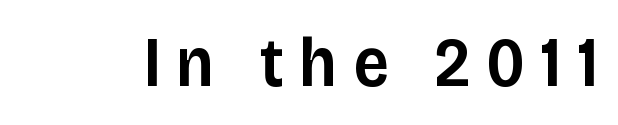
{"serif": "no", "italic": "no", "bold": "semi", "weight": "semibold", "width": "normal", "stroke_contrast": "low", "x_height": "large", "monospaced": "no", "underline": "no", "letter_spacing": "wide", "letter_spacing_em": 0.21, "glyph_px": 71}
